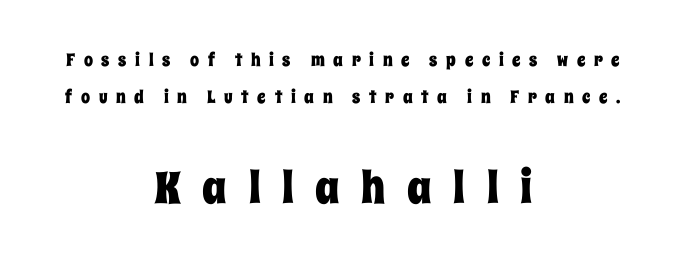
The image shows 45 px condensed type, upright; set centered, loose line spacing (2.06x), unusually wide letter spacing (+0.48 em), not underlined; the second (bottom) block is 2.5x larger; low stroke contrast and a large x-height.
